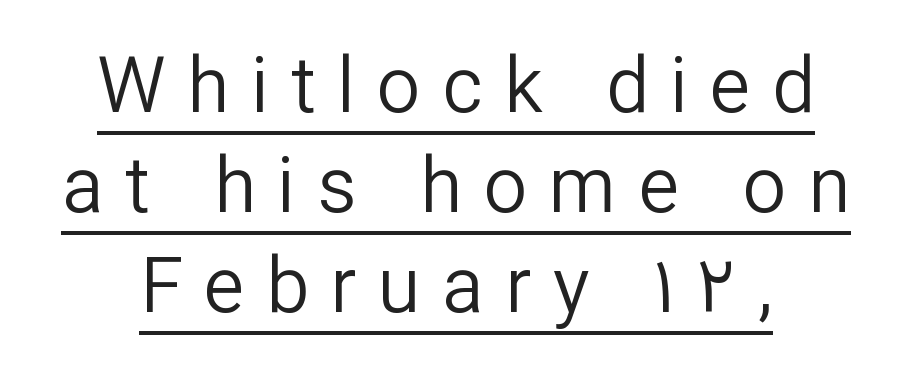
There is plenty of visible air inserted between adjacent glyphs. The letters advance in unequal steps, a hallmark of proportional type. This sample is center-justified, so both line endings float freely. The weight would be labelled regular, book, light, or lighter still. Vertical spacing — default.
